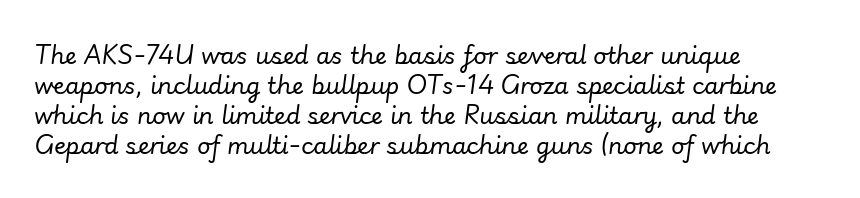
{"italic": "yes", "lean": "right", "slant_degrees": 7, "bold": "no", "underline": "no", "align": "left", "line_spacing": "normal", "line_spacing_ratio": 1.31, "letter_spacing": "normal", "letter_spacing_em": 0.0, "glyph_px": 23}
